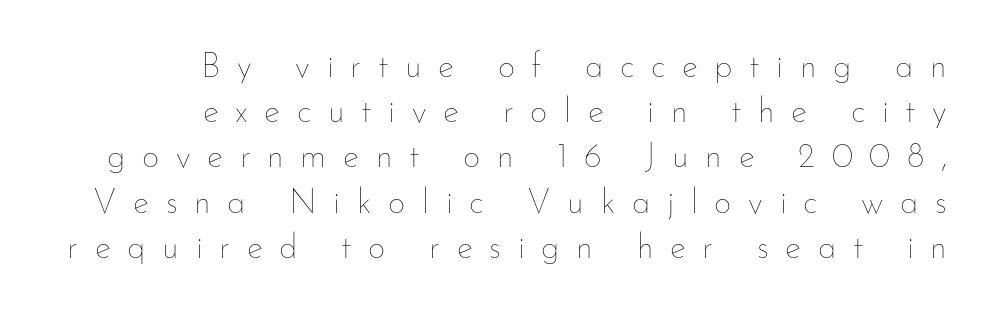
{"italic": "no", "bold": "no", "weight": "thin", "width": "normal", "stroke_contrast": "low", "x_height": "small", "monospaced": "no", "underline": "no", "align": "right", "line_spacing": "normal", "line_spacing_ratio": 1.33, "letter_spacing": "wide", "letter_spacing_em": 0.49, "glyph_px": 34}
